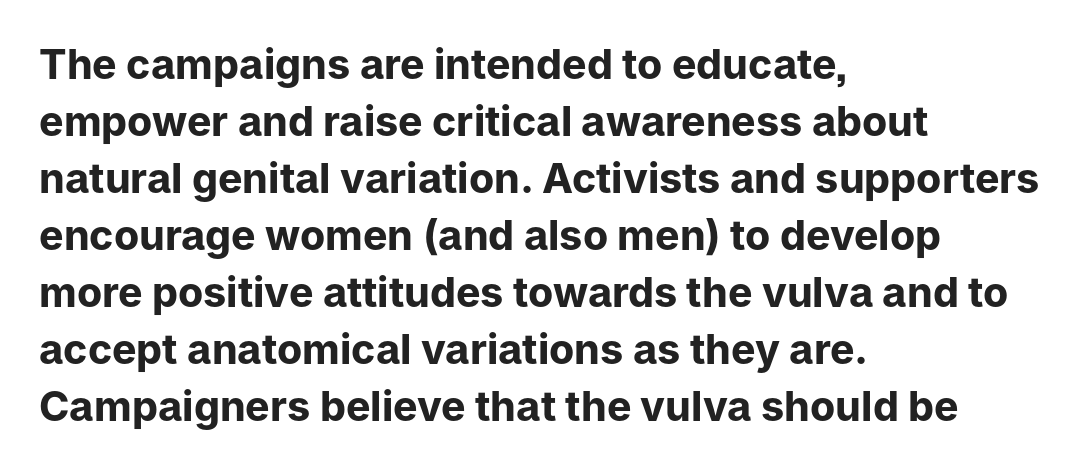
This rendering features lettering with no underline. The characters display no serif detailing; their extremities are plain. Each letter keeps its own natural width here, so spacing adapts to shape. These lines are set flush left with a ragged right edge. Reading down the column, the eye jumps a familiar distance to each next line.
